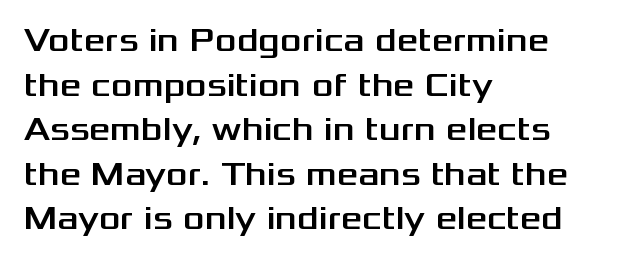
Q: Is the text italic (slanted)? A: No, it is upright.
Q: Is the typeface a serif or a sans-serif typeface? A: Sans-serif.
Q: Is the text underlined? A: No.
Q: How is the paragraph aligned? A: Left-aligned.
Q: Is the spacing between letters normal or unusually wide? A: Normal.
Q: Is the spacing between lines tight, normal or loose? A: Normal.
Q: Width (condensed, normal, or wide)? A: Wide.
Q: Stroke contrast? A: Medium.
Q: x-height? A: Medium.
Q: Monospaced? A: No.
